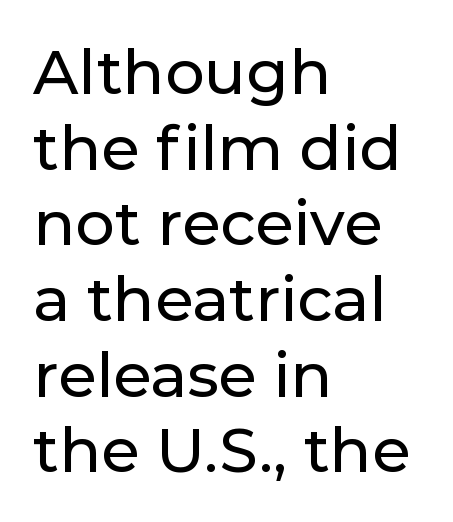
Plain, unruled lines of type. Look at the tracking — it's just the regular setting, nothing added. The lines in this sample share a left origin and differ only in where they stop. The face used here is proportionally spaced, like ordinary book or web type. A sans-serif font was chosen for this passage. The lettering stays uniformly vertical, giving the passage a roman look.
